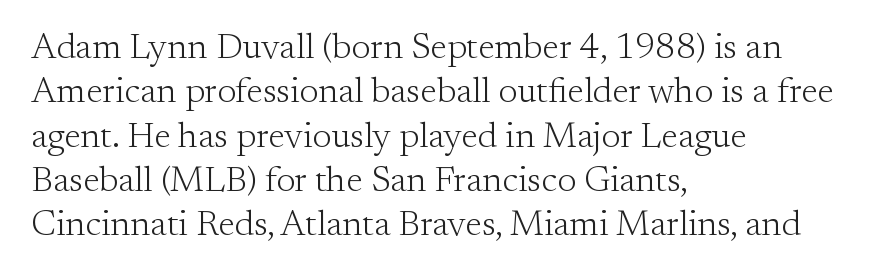
Q: Is the text bold? A: No.
Q: Is the text italic (slanted)? A: No, it is upright.
Q: Is the typeface a serif or a sans-serif typeface? A: Serif.
Q: Is the text underlined? A: No.
Q: How is the paragraph aligned? A: Left-aligned.
Q: Is the spacing between letters normal or unusually wide? A: Normal.
Q: Width (condensed, normal, or wide)? A: Normal.
Q: Stroke contrast? A: Medium.
Q: x-height? A: Small.
Q: Monospaced? A: No.
